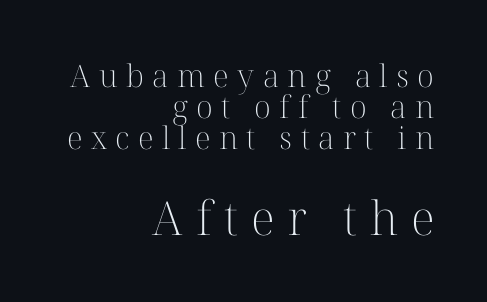
{"serif": "yes", "italic": "no", "bold": "no", "weight": "light", "width": "normal", "stroke_contrast": "high", "x_height": "medium", "monospaced": "no", "underline": "no", "align": "right", "line_spacing": "tight", "line_spacing_ratio": 1.0, "letter_spacing": "wide", "letter_spacing_em": 0.27, "larger_block": "second", "size_ratio": 1.52, "glyph_px": 47}
